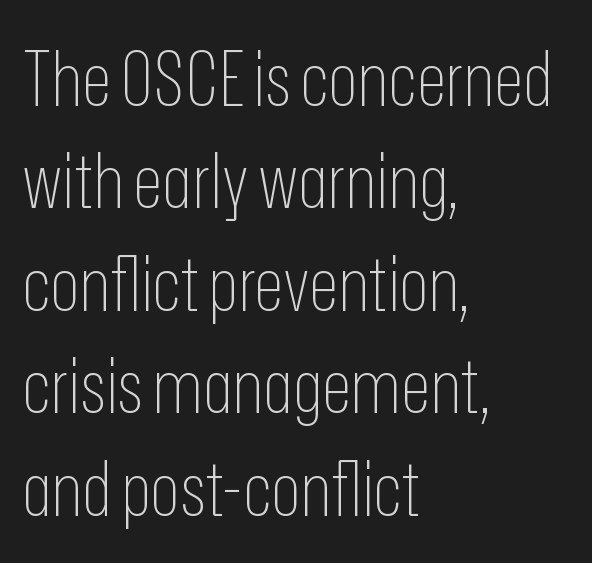
{"serif": "no", "italic": "no", "bold": "no", "weight": "thin", "width": "condensed", "stroke_contrast": "low", "x_height": "medium", "monospaced": "no", "underline": "no", "align": "left", "line_spacing": "normal", "line_spacing_ratio": 1.33, "letter_spacing": "normal", "letter_spacing_em": 0.0, "glyph_px": 77}
